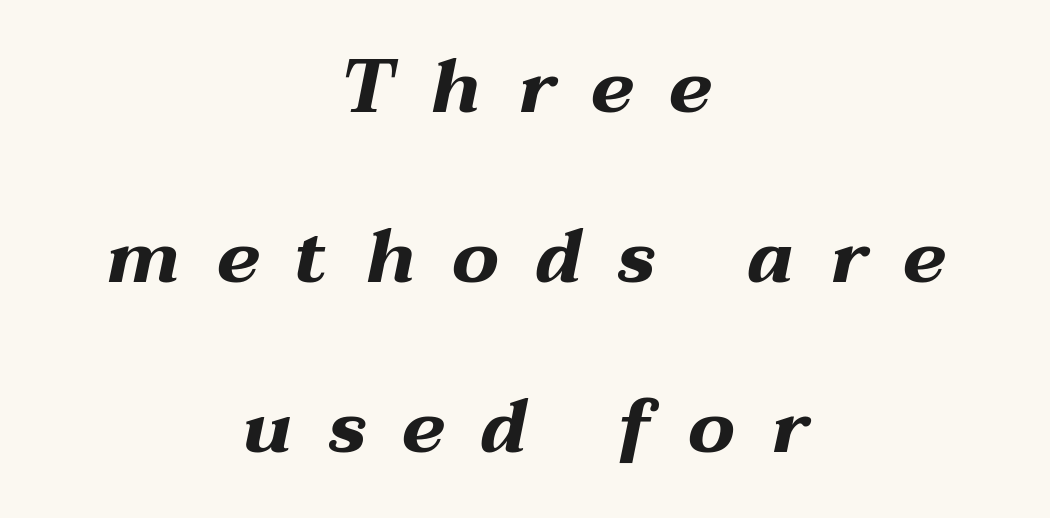
Q: Is the text bold? A: Yes.
Q: Is the text italic (slanted)? A: Yes, it leans right by about 12 degrees.
Q: Is the text underlined? A: No.
Q: How is the paragraph aligned? A: Centered.
Q: Is the spacing between letters normal or unusually wide? A: Unusually wide.
Q: Is the spacing between lines tight, normal or loose? A: Loose.
Q: Width (condensed, normal, or wide)? A: Wide.
Q: Stroke contrast? A: Medium.
Q: x-height? A: Medium.
Q: Monospaced? A: No.
